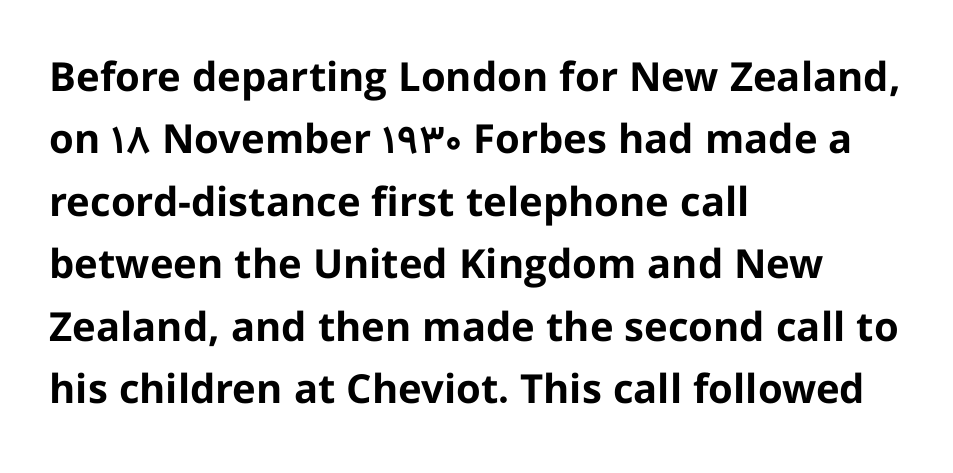
The image shows 40 px bold sans-serif type, upright; set left-aligned, normal line spacing (1.56x), normal letter spacing, not underlined; low stroke contrast and a medium x-height.
